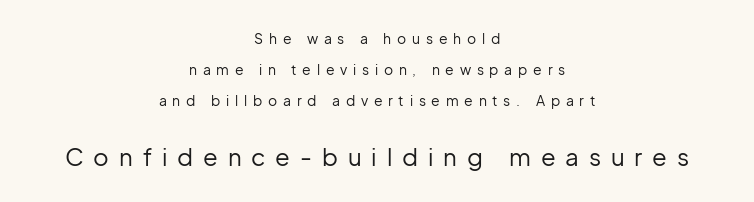
Q: Is the text bold? A: No.
Q: Is the text italic (slanted)? A: No, it is upright.
Q: Is the text underlined? A: No.
Q: How is the paragraph aligned? A: Centered.
Q: Is the spacing between letters normal or unusually wide? A: Unusually wide.
Q: Is the spacing between lines tight, normal or loose? A: Loose.
Q: Which block of text is set in a larger size, the first (top) or the second (bottom)? A: The second (bottom) one.
